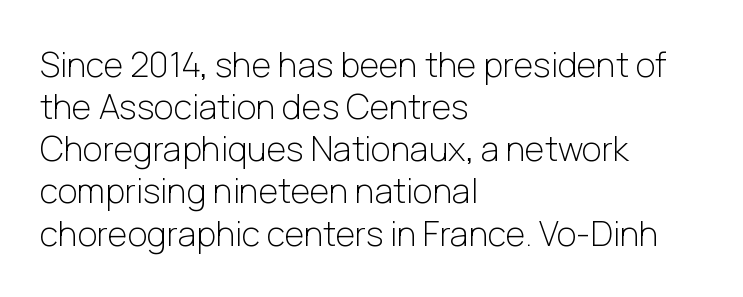
The image shows 34 px light sans-serif type, upright; set left-aligned, line spacing 1.24x, normal letter spacing, not underlined; low stroke contrast and a medium x-height.
